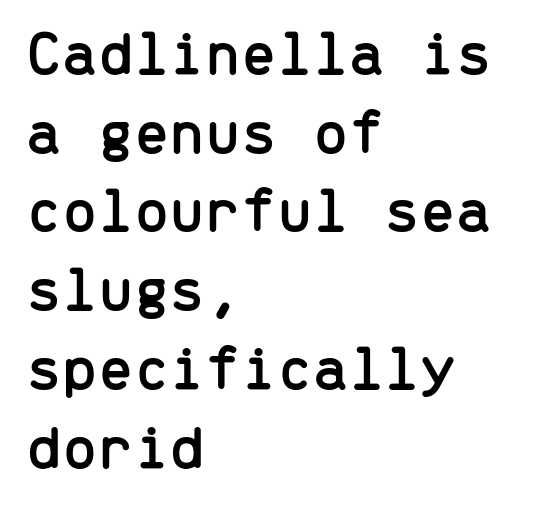
Q: Is the text italic (slanted)? A: No, it is upright.
Q: Is the typeface a serif or a sans-serif typeface? A: Sans-serif.
Q: Is the text underlined? A: No.
Q: How is the paragraph aligned? A: Left-aligned.
Q: Is the spacing between letters normal or unusually wide? A: Normal.
Q: Width (condensed, normal, or wide)? A: Normal.
Q: Stroke contrast? A: Low.
Q: x-height? A: Medium.
Q: Monospaced? A: Yes.
